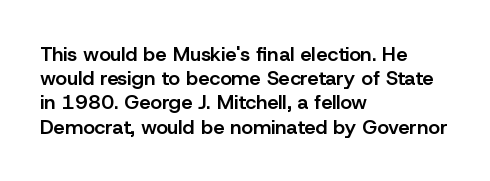
Decoration check: the copy has no underline. A typesetter would mark this as roman, not italic. The letters sit at their default tracking, neither squeezed nor spread. Each line starts at the same left margin while the right side varies. Each glyph is drawn with semibold strokes, heavier than normal yet not fully bold.
